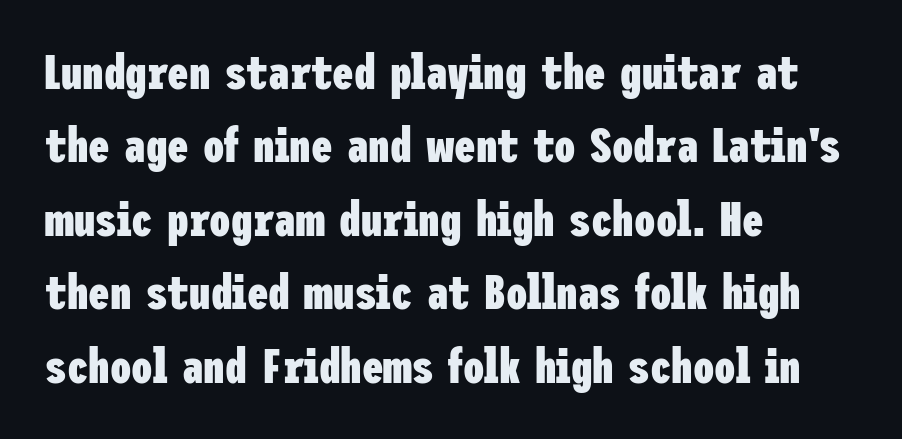
Q: Is the text bold? A: Yes.
Q: Is the text italic (slanted)? A: No, it is upright.
Q: Is the typeface a serif or a sans-serif typeface? A: Sans-serif.
Q: Is the text underlined? A: No.
Q: How is the paragraph aligned? A: Left-aligned.
Q: Is the spacing between letters normal or unusually wide? A: Normal.
Q: Is the spacing between lines tight, normal or loose? A: Normal.
Q: Width (condensed, normal, or wide)? A: Condensed.
Q: Stroke contrast? A: Low.
Q: x-height? A: Medium.
